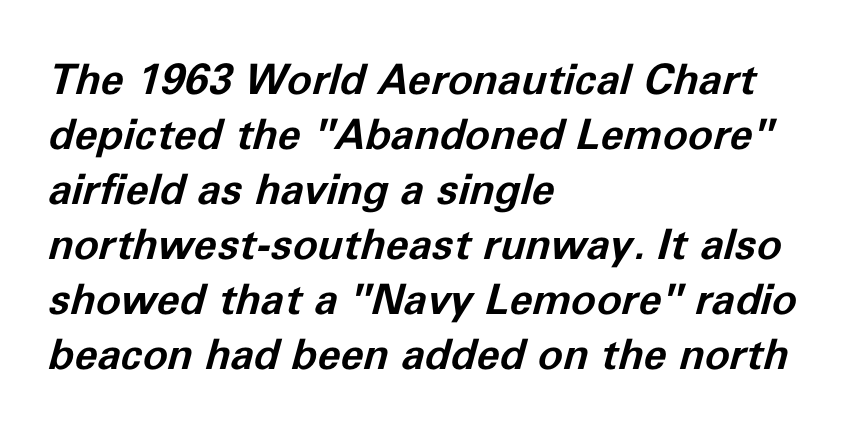
The image shows 42 px bold type, italic (leaning right); set left-aligned, normal line spacing (1.31x), normal letter spacing, not underlined; low stroke contrast and a medium x-height.
